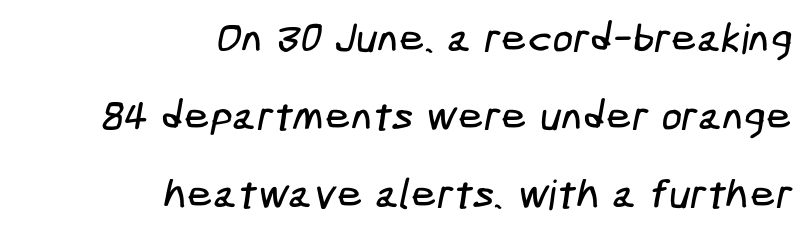
{"serif": "no", "width": "condensed", "stroke_contrast": "low", "x_height": "medium", "underline": "no", "align": "right", "line_spacing": "loose", "line_spacing_ratio": 1.9, "letter_spacing": "normal", "letter_spacing_em": 0.0, "glyph_px": 41}
